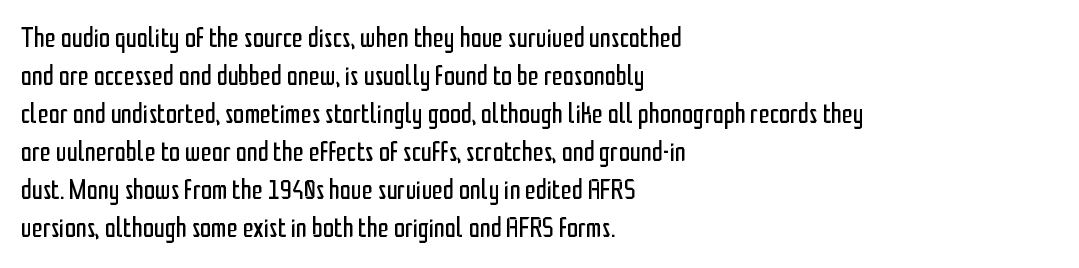
Q: Is the text bold? A: No.
Q: Is the text italic (slanted)? A: No, it is upright.
Q: Is the typeface a serif or a sans-serif typeface? A: Sans-serif.
Q: Is the text underlined? A: No.
Q: How is the paragraph aligned? A: Left-aligned.
Q: Is the spacing between letters normal or unusually wide? A: Normal.
Q: Is the spacing between lines tight, normal or loose? A: Normal.
Q: Width (condensed, normal, or wide)? A: Condensed.
Q: Stroke contrast? A: Low.
Q: x-height? A: Medium.
Q: Monospaced? A: No.
